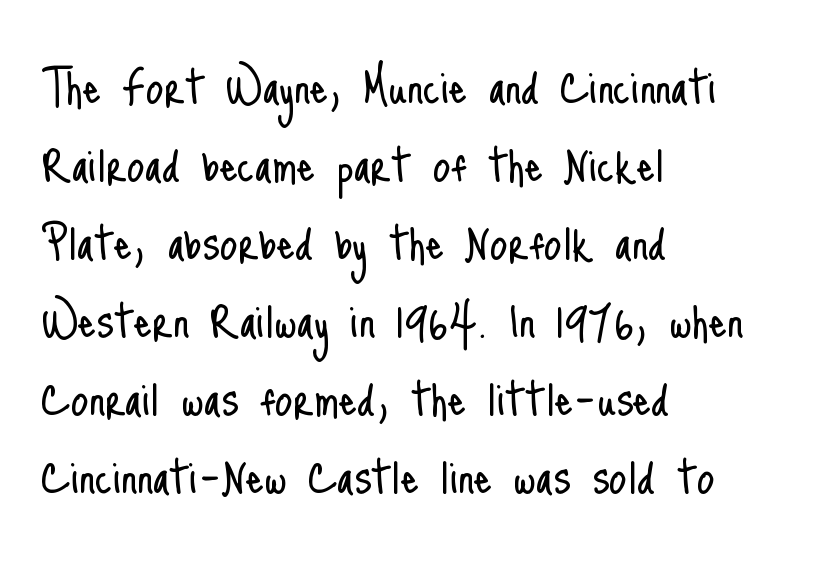
Q: Is the text bold? A: No.
Q: Is the text italic (slanted)? A: No, it is upright.
Q: Is the typeface a serif or a sans-serif typeface? A: Sans-serif.
Q: Is the text underlined? A: No.
Q: How is the paragraph aligned? A: Left-aligned.
Q: Is the spacing between letters normal or unusually wide? A: Normal.
Q: Is the spacing between lines tight, normal or loose? A: Normal.
Q: Width (condensed, normal, or wide)? A: Condensed.
Q: Stroke contrast? A: Low.
Q: x-height? A: Small.
Q: Monospaced? A: No.
